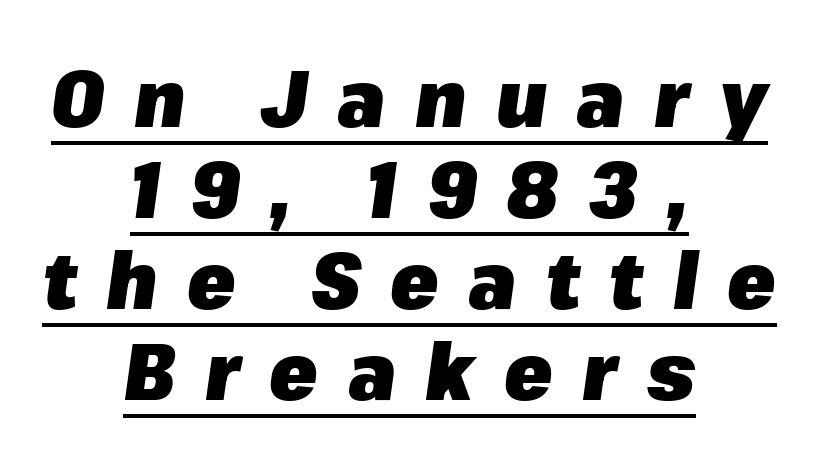
Q: Is the text bold? A: Yes.
Q: Is the text italic (slanted)? A: Yes, it leans right by about 8 degrees.
Q: Is the text underlined? A: Yes.
Q: How is the paragraph aligned? A: Centered.
Q: Is the spacing between letters normal or unusually wide? A: Unusually wide.
Q: Is the spacing between lines tight, normal or loose? A: Tight.
Q: Width (condensed, normal, or wide)? A: Normal.
Q: Stroke contrast? A: Low.
Q: x-height? A: Medium.
Q: Monospaced? A: No.
